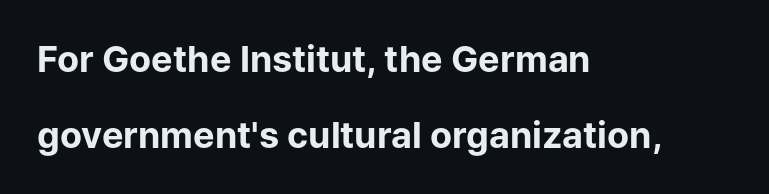
The image shows 36 px bold sans-serif type, upright; set left-aligned, loose line spacing (2.1x), normal letter spacing, not underlined; low stroke contrast and a medium x-height.
